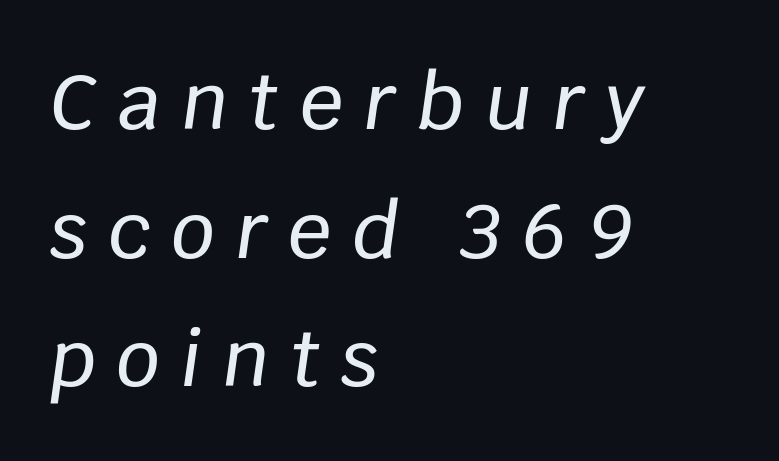
The image shows 77 px text type, italic (leaning right); set left-aligned, normal line spacing (1.67x), unusually wide letter spacing (+0.27 em), not underlined; low stroke contrast and a large x-height.
